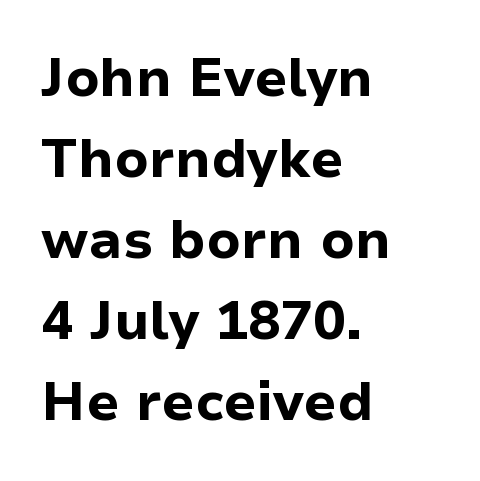
A sans-serif font was chosen for this passage. Does the leading feel generous? No, just average. A student would call this left alignment; a typographer would say flush left, rag right. Heavy-handed strokes throughout: this text is bold. Varying glyph widths throughout — classic text-font behaviour.
